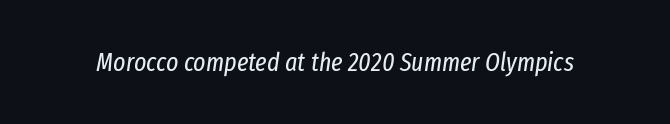
The image shows 26 px text type, italic (leaning right); set normal letter spacing, not underlined.
